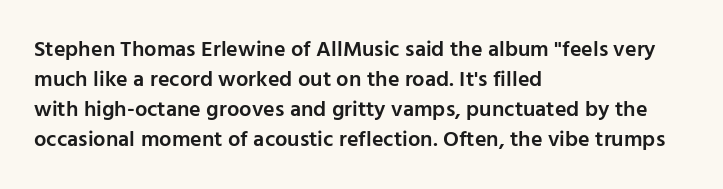
Q: Is the text bold? A: Semi-bold.
Q: Is the text italic (slanted)? A: No, it is upright.
Q: Is the text underlined? A: No.
Q: How is the paragraph aligned? A: Left-aligned.
Q: Is the spacing between letters normal or unusually wide? A: Normal.
Q: Is the spacing between lines tight, normal or loose? A: Normal.
